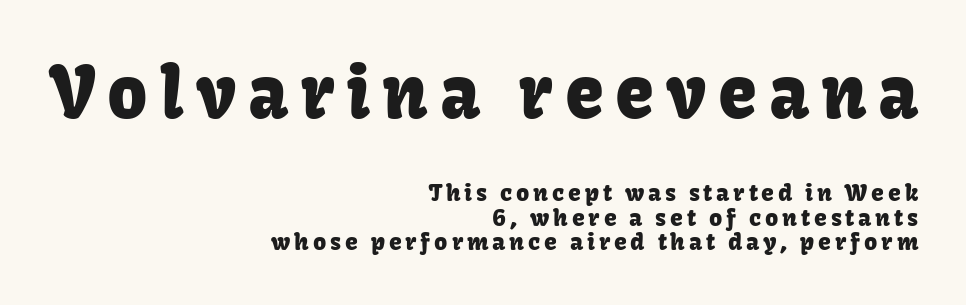
The specimen omits any rule beneath the text block's lines. The text block is weighted toward the right margin, trailing off unevenly leftward. These lines huddle together more closely than default settings would place them. The rendering shows plain stroke endings on the letterforms — a sans-serif design. Is the lower block the larger one? No — the upper block carries the bigger type. Does the lettering tilt? It doesn't — this is upright.
